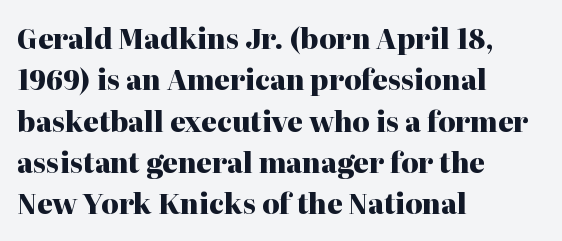
This block has exactly the height ordinary leading produces. The letterforms sit shoulder to shoulder at normal distance. On the weight axis this lands at bold, roughly 700. Line beginnings align vertically; line endings do not. A roman cut, with each character standing at attention.
